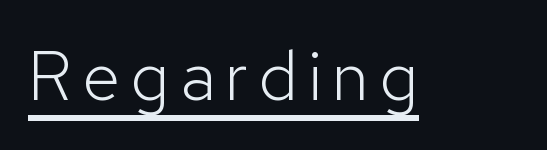
Q: Is the text bold? A: No.
Q: Is the text italic (slanted)? A: No, it is upright.
Q: Is the typeface a serif or a sans-serif typeface? A: Sans-serif.
Q: Is the text underlined? A: Yes.
Q: Width (condensed, normal, or wide)? A: Normal.
Q: Stroke contrast? A: Low.
Q: x-height? A: Medium.
Q: Monospaced? A: No.
